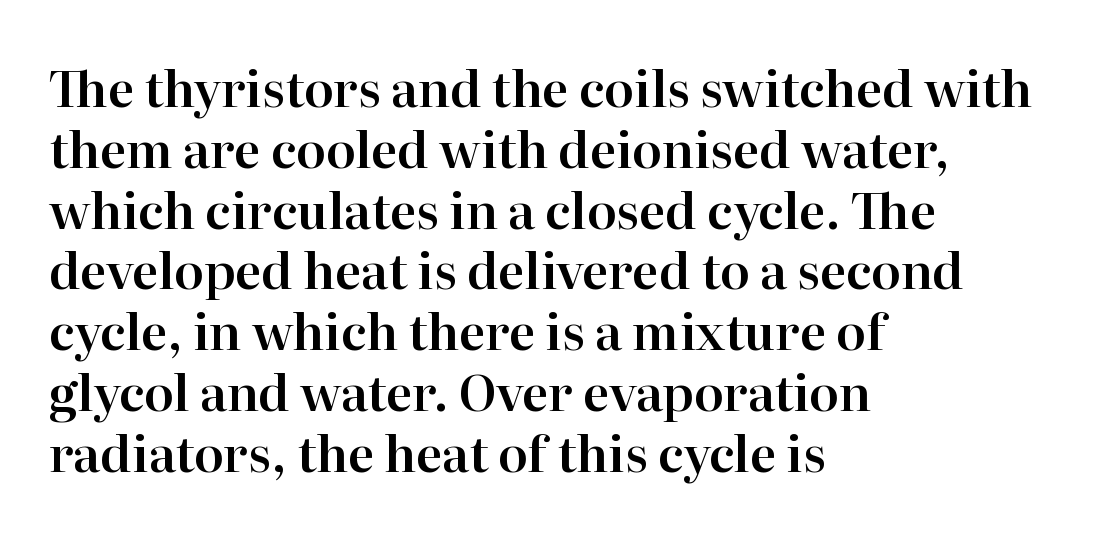
{"serif": "yes", "italic": "no", "width": "normal", "stroke_contrast": "high", "x_height": "medium", "monospaced": "no", "underline": "no", "align": "left", "line_spacing_ratio": 1.24, "letter_spacing": "normal", "letter_spacing_em": 0.0, "glyph_px": 49}
